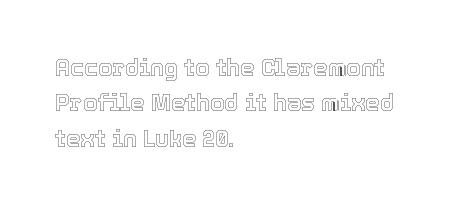
The image shows 23 px text type, upright; set left-aligned, normal line spacing (1.54x), normal letter spacing, not underlined.
